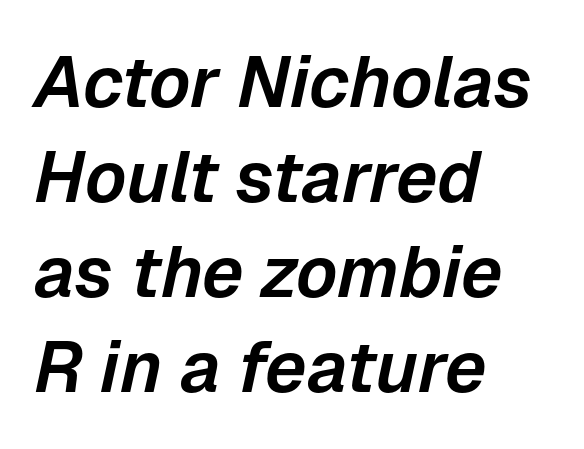
The image shows 72 px text type, italic (leaning right); set left-aligned, normal line spacing (1.32x), normal letter spacing, not underlined; low stroke contrast and a medium x-height.
